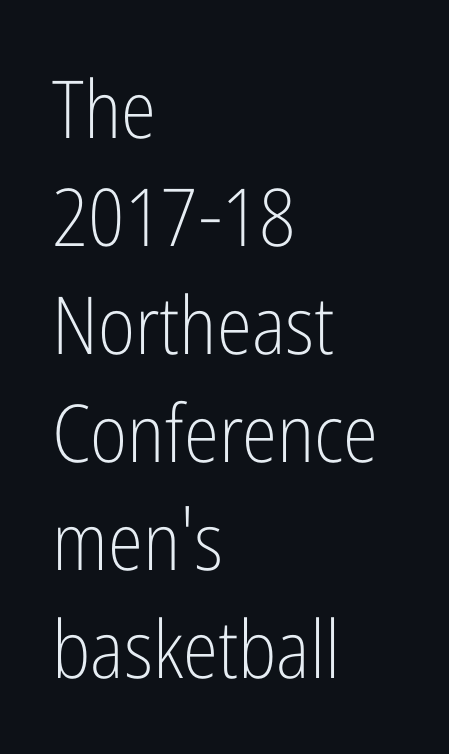
{"serif": "no", "italic": "no", "bold": "no", "weight": "light", "width": "condensed", "stroke_contrast": "low", "x_height": "medium", "monospaced": "no", "underline": "no", "align": "left", "line_spacing": "normal", "line_spacing_ratio": 1.35, "letter_spacing": "normal", "letter_spacing_em": 0.0, "glyph_px": 80}
